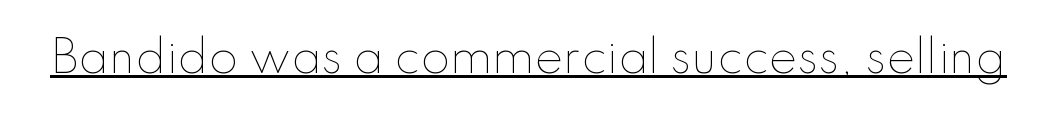
Q: Is the text bold? A: No.
Q: Is the text italic (slanted)? A: No, it is upright.
Q: Is the text underlined? A: Yes.
Q: Is the spacing between letters normal or unusually wide? A: Normal.
Q: Width (condensed, normal, or wide)? A: Normal.
Q: Stroke contrast? A: Low.
Q: x-height? A: Small.
Q: Monospaced? A: No.
